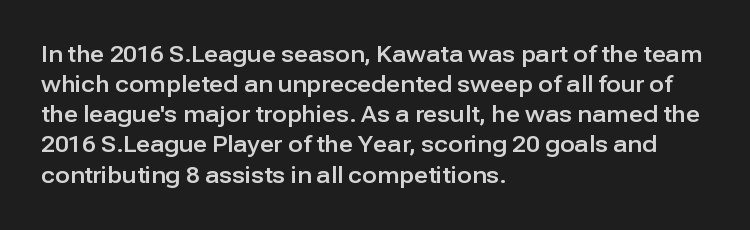
The lettering stays uniformly vertical, giving the passage a roman look. The text block is weighted toward the left margin, trailing off unevenly rightward. A typesetter would call this zero additional tracking. Evenly set lines give the paragraph a standard silhouette.
